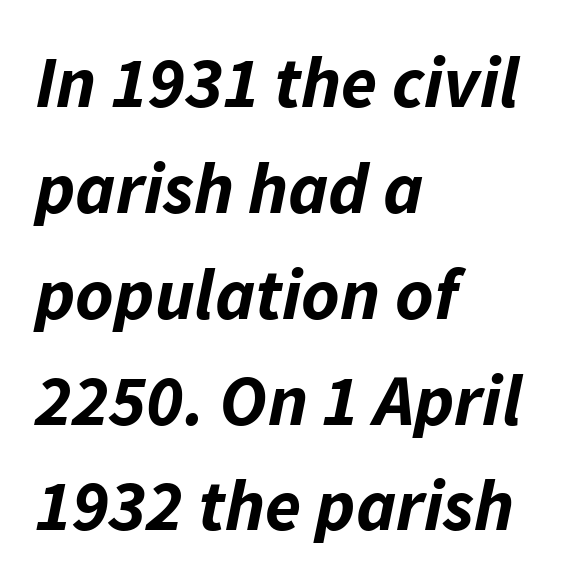
{"italic": "yes", "lean": "right", "slant_degrees": 11, "bold": "yes", "weight": "bold", "width": "normal", "stroke_contrast": "low", "x_height": "medium", "monospaced": "no", "underline": "no", "align": "left", "line_spacing": "normal", "line_spacing_ratio": 1.45, "letter_spacing": "normal", "letter_spacing_em": 0.0, "glyph_px": 73}
